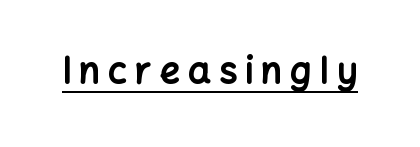
{"serif": "no", "italic": "no", "bold": "yes", "weight": "bold", "width": "normal", "stroke_contrast": "low", "x_height": "medium", "monospaced": "no", "underline": "yes", "letter_spacing": "wide", "letter_spacing_em": 0.22, "glyph_px": 36}
